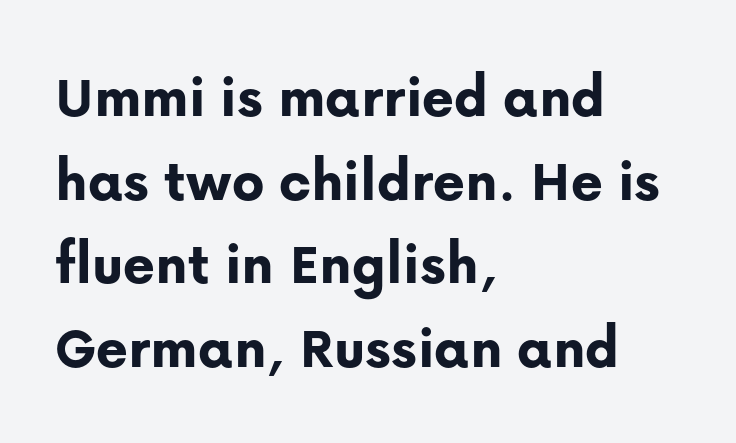
The image shows 61 px bold sans-serif type, upright; set left-aligned, normal line spacing (1.37x), normal letter spacing, not underlined; low stroke contrast and a medium x-height.
